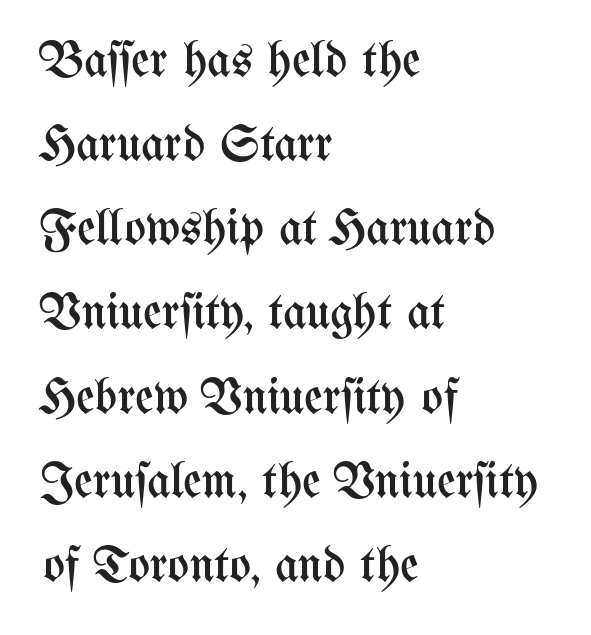
Q: Is the text bold? A: No.
Q: Is the text italic (slanted)? A: No, it is upright.
Q: Is the text underlined? A: No.
Q: How is the paragraph aligned? A: Left-aligned.
Q: Is the spacing between letters normal or unusually wide? A: Normal.
Q: Is the spacing between lines tight, normal or loose? A: Normal.
Q: Width (condensed, normal, or wide)? A: Condensed.
Q: Stroke contrast? A: Medium.
Q: x-height? A: Medium.
Q: Monospaced? A: No.
